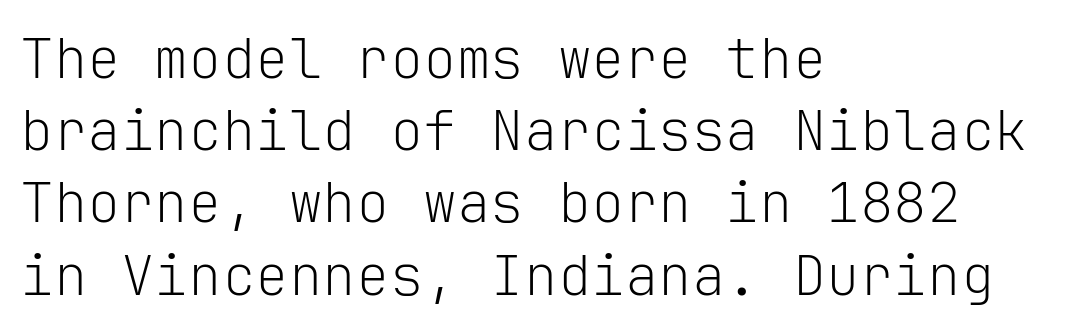
Q: Is the text bold? A: No.
Q: Is the text italic (slanted)? A: No, it is upright.
Q: Is the typeface a serif or a sans-serif typeface? A: Sans-serif.
Q: Is the text underlined? A: No.
Q: How is the paragraph aligned? A: Left-aligned.
Q: Is the spacing between letters normal or unusually wide? A: Normal.
Q: Is the spacing between lines tight, normal or loose? A: Normal.
Q: Width (condensed, normal, or wide)? A: Normal.
Q: Stroke contrast? A: Low.
Q: x-height? A: Medium.
Q: Monospaced? A: Yes.
